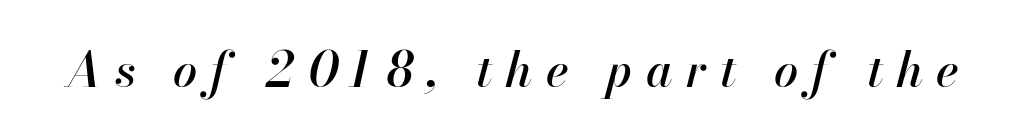
Q: Is the text italic (slanted)? A: Yes, it leans right by about 13 degrees.
Q: Is the text underlined? A: No.
Q: Is the spacing between letters normal or unusually wide? A: Unusually wide.
Q: Width (condensed, normal, or wide)? A: Normal.
Q: Stroke contrast? A: High.
Q: x-height? A: Small.
Q: Monospaced? A: No.
